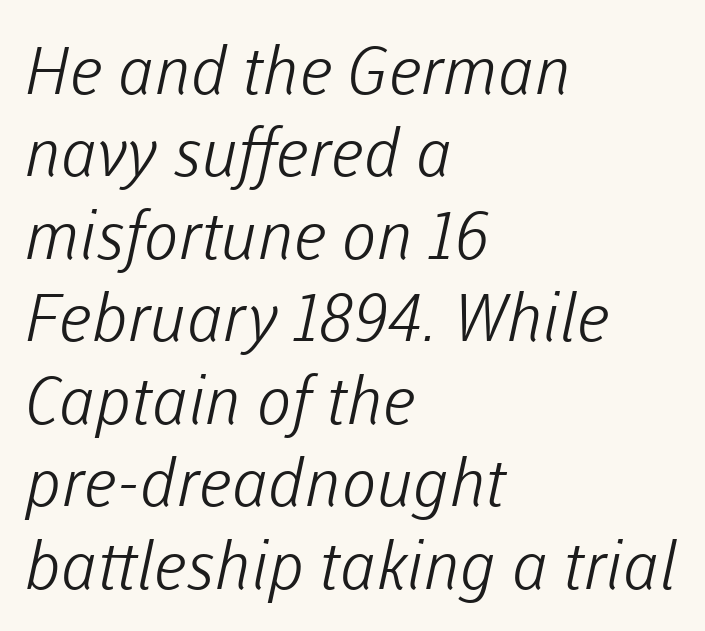
{"serif": "no", "bold": "no", "weight": "light", "width": "normal", "stroke_contrast": "low", "x_height": "medium", "monospaced": "no", "underline": "no", "align": "left", "line_spacing": "normal", "line_spacing_ratio": 1.25, "letter_spacing": "normal", "letter_spacing_em": 0.0, "glyph_px": 66}
